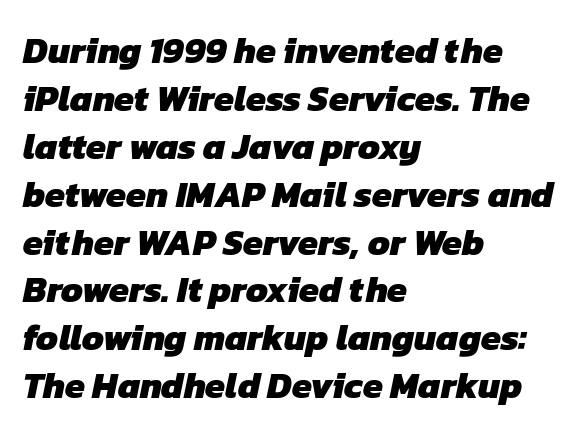
The image shows 36 px heavy sans-serif type; set left-aligned, normal line spacing (1.33x), normal letter spacing, not underlined; low stroke contrast and a medium x-height.
